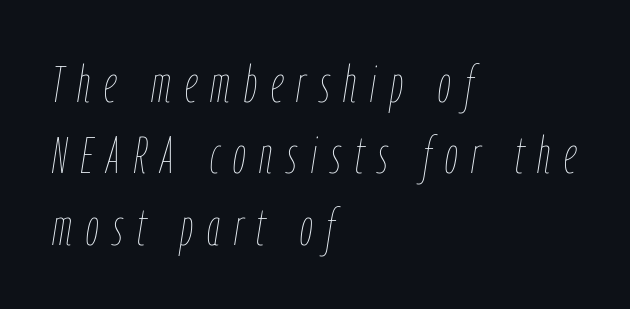
Q: Is the text bold? A: No.
Q: Is the text italic (slanted)? A: Yes, it leans right by about 9 degrees.
Q: Is the text underlined? A: No.
Q: How is the paragraph aligned? A: Left-aligned.
Q: Is the spacing between letters normal or unusually wide? A: Unusually wide.
Q: Is the spacing between lines tight, normal or loose? A: Normal.
Q: Width (condensed, normal, or wide)? A: Condensed.
Q: Stroke contrast? A: Low.
Q: x-height? A: Medium.
Q: Monospaced? A: No.
